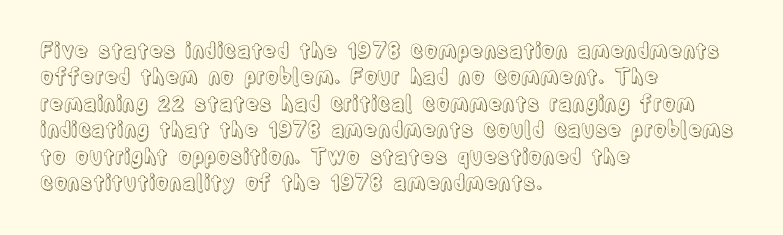
Q: Is the text italic (slanted)? A: No, it is upright.
Q: Is the text underlined? A: No.
Q: How is the paragraph aligned? A: Left-aligned.
Q: Is the spacing between letters normal or unusually wide? A: Normal.
Q: Is the spacing between lines tight, normal or loose? A: Normal.
